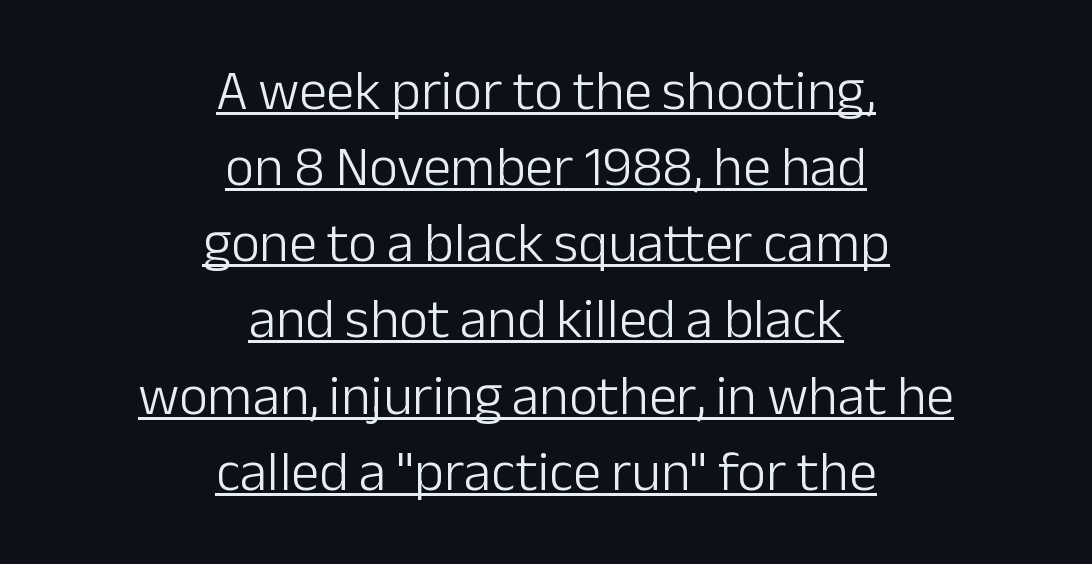
The image shows 56 px light sans-serif type, upright; set centered, normal line spacing (1.36x), normal letter spacing, underlined; low stroke contrast and a medium x-height.
